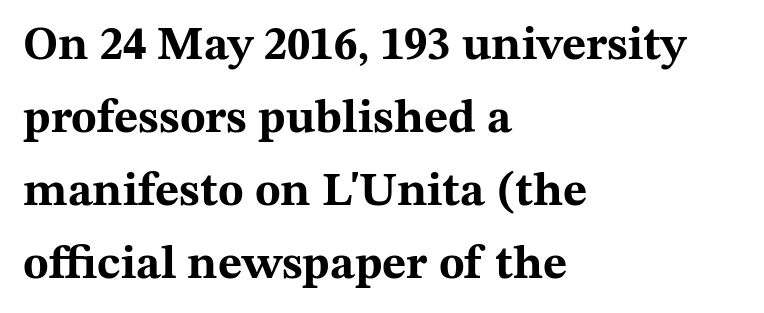
The image shows 47 px bold, wide serif type, upright; set left-aligned, normal line spacing (1.55x), normal letter spacing, not underlined; medium stroke contrast and a medium x-height.
